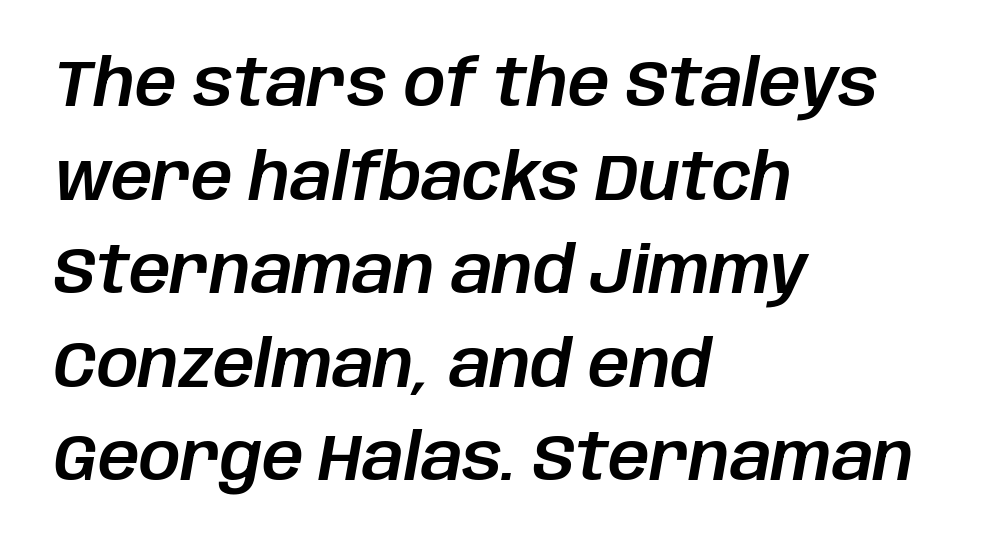
The image shows 65 px text type, italic (leaning right); set left-aligned, normal line spacing (1.44x), normal letter spacing, not underlined; low stroke contrast and a large x-height.
